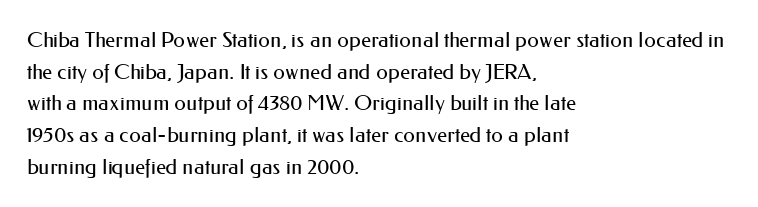
The image shows 21 px text type, upright; set left-aligned, normal line spacing (1.51x), normal letter spacing, not underlined.
